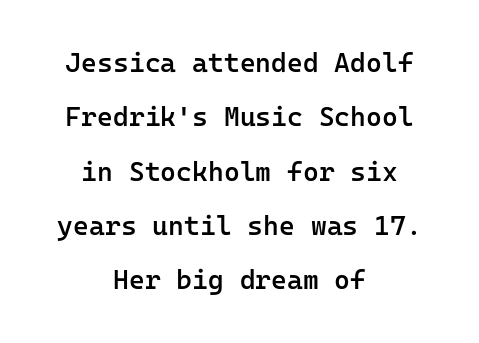
Q: Is the text bold? A: Semi-bold.
Q: Is the text italic (slanted)? A: No, it is upright.
Q: Is the text underlined? A: No.
Q: How is the paragraph aligned? A: Centered.
Q: Is the spacing between letters normal or unusually wide? A: Normal.
Q: Is the spacing between lines tight, normal or loose? A: Loose.
